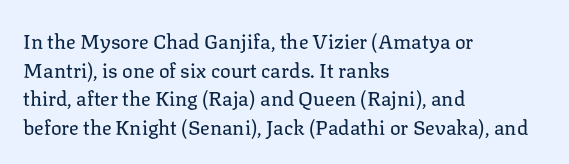
Q: Is the text bold? A: No.
Q: Is the text italic (slanted)? A: No, it is upright.
Q: Is the text underlined? A: No.
Q: How is the paragraph aligned? A: Left-aligned.
Q: Is the spacing between letters normal or unusually wide? A: Normal.
Q: Is the spacing between lines tight, normal or loose? A: Normal.
